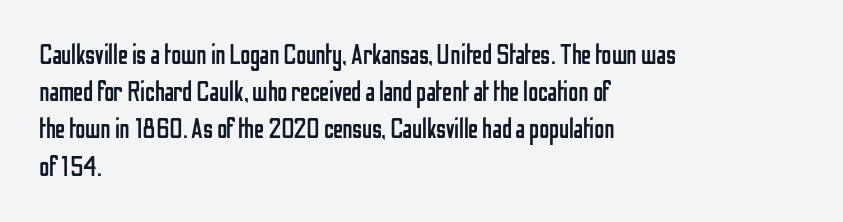
The image shows 28 px regular-weight, condensed sans-serif type, upright; set left-aligned, normal line spacing (1.33x), normal letter spacing, not underlined; low stroke contrast and a medium x-height.
